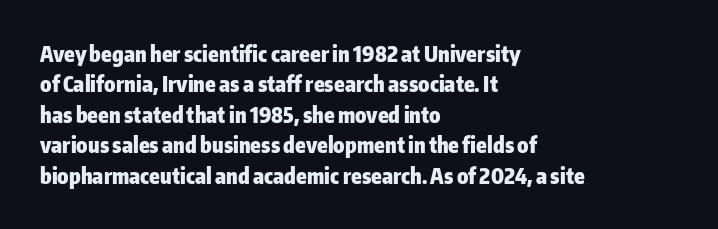
Notice how the stems are strictly vertical — no italics here. These words are printed bold, with thick strokes throughout. Leading: standard. You could call the tracking neutral — neither tight nor loose. The rendering anchors every line to the left-hand side. The words here are not underlined.
